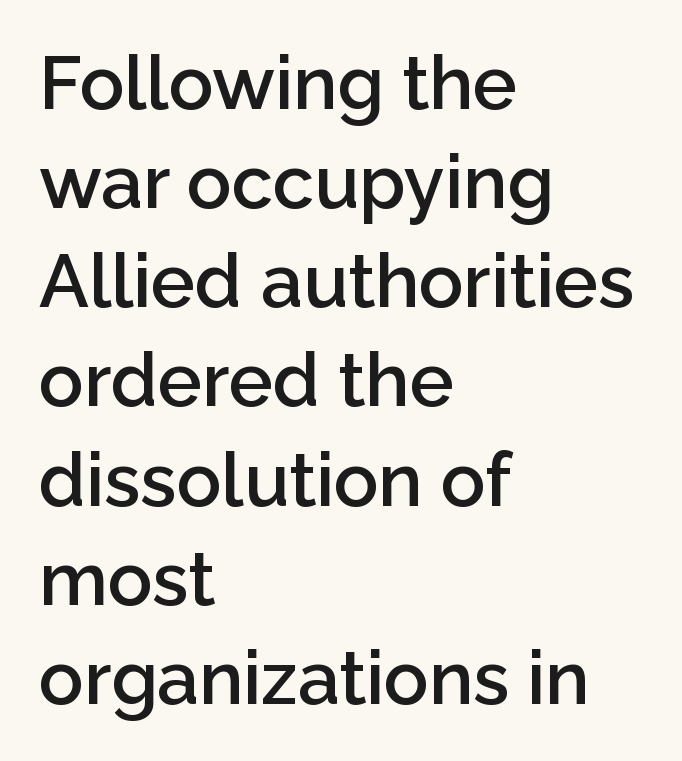
Q: Is the text bold? A: Semi-bold.
Q: Is the text italic (slanted)? A: No, it is upright.
Q: Is the typeface a serif or a sans-serif typeface? A: Sans-serif.
Q: Is the text underlined? A: No.
Q: How is the paragraph aligned? A: Left-aligned.
Q: Is the spacing between letters normal or unusually wide? A: Normal.
Q: Is the spacing between lines tight, normal or loose? A: Normal.
Q: Width (condensed, normal, or wide)? A: Normal.
Q: Stroke contrast? A: Low.
Q: x-height? A: Medium.
Q: Monospaced? A: No.
